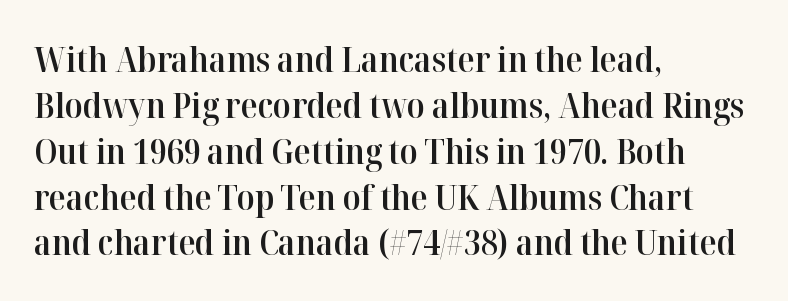
Quick note: underline off. Proportional: the letters do not fall into vertical columns. No italicization has been applied; the sample stays upright. Small tapered or slab feet sit at the stroke ends, so this counts as serif. Reading down the column, the eye jumps a familiar distance to each next line. The font is running at a semibold setting, under full bold.
